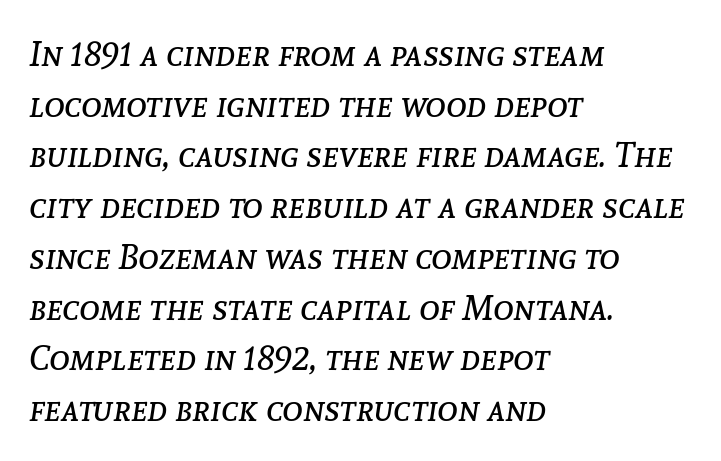
Inter-character spacing is left at the font's built-in metrics. A typesetter would call this leading conventional body-copy spacing. Line beginnings align vertically; line endings do not. Plain, unruled lines of type. These lines are rendered in a variable-pitch font.
